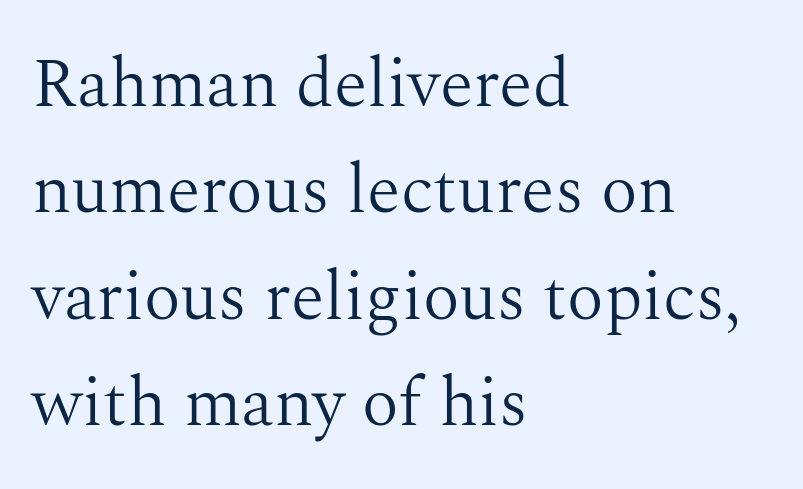
{"serif": "yes", "italic": "no", "bold": "no", "weight": "light", "width": "normal", "stroke_contrast": "medium", "x_height": "medium", "monospaced": "no", "underline": "no", "align": "left", "line_spacing": "normal", "line_spacing_ratio": 1.54, "letter_spacing": "normal", "letter_spacing_em": 0.0, "glyph_px": 69}
